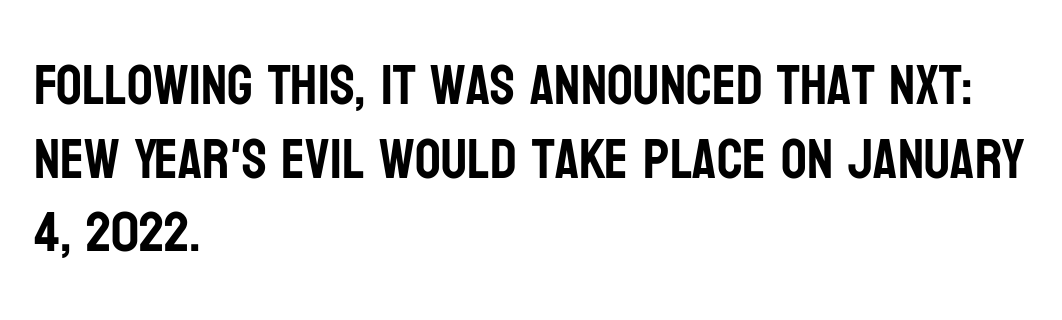
{"serif": "no", "italic": "no", "width": "condensed", "stroke_contrast": "low", "x_height": "large", "monospaced": "no", "underline": "no", "align": "left", "line_spacing": "normal", "line_spacing_ratio": 1.29, "letter_spacing": "normal", "letter_spacing_em": 0.0, "glyph_px": 57}
